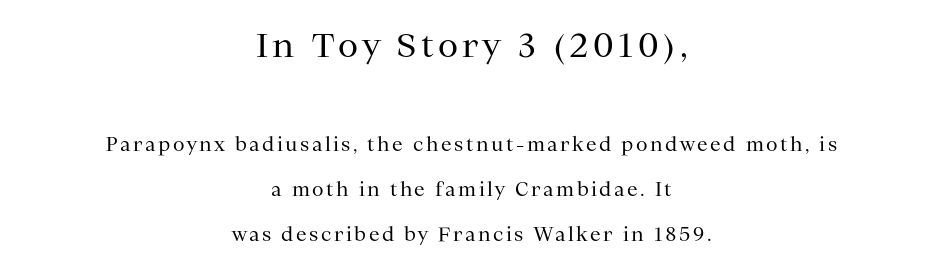
The space beneath each line is pristine and unruled. Type style note: has serifs. Line starts and ends both wander, symmetrically. Ink coverage per letter is moderate at most.
